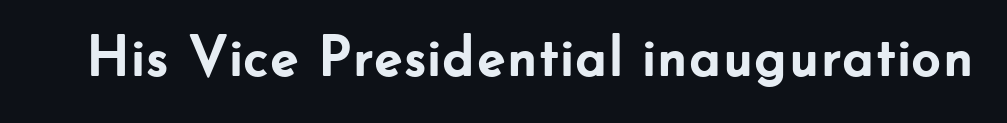
Q: Is the text bold? A: Yes.
Q: Is the text italic (slanted)? A: No, it is upright.
Q: Is the typeface a serif or a sans-serif typeface? A: Sans-serif.
Q: Is the text underlined? A: No.
Q: Is the spacing between letters normal or unusually wide? A: Normal.
Q: Width (condensed, normal, or wide)? A: Normal.
Q: Stroke contrast? A: Low.
Q: x-height? A: Small.
Q: Monospaced? A: No.
